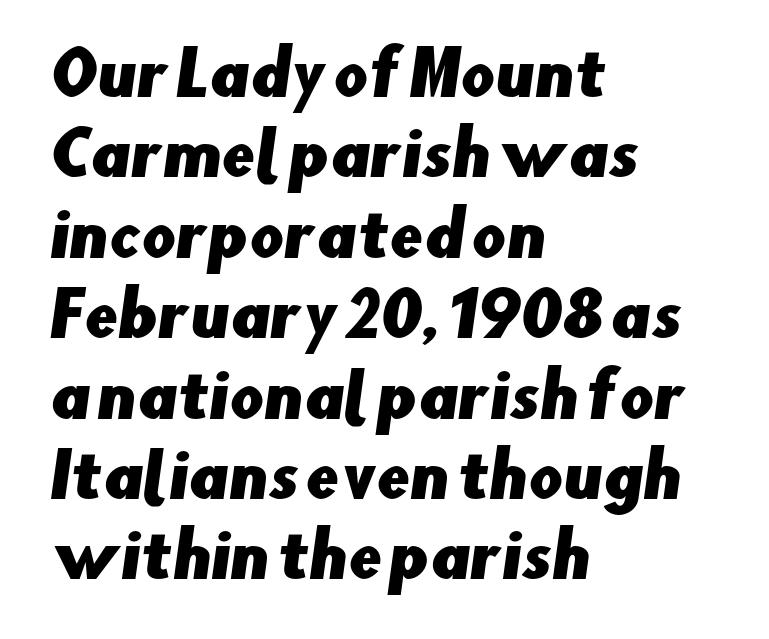
{"serif": "no", "width": "normal", "stroke_contrast": "low", "x_height": "small", "monospaced": "no", "underline": "no", "align": "left", "line_spacing": "normal", "line_spacing_ratio": 1.34, "letter_spacing": "normal", "letter_spacing_em": 0.0, "glyph_px": 60}
